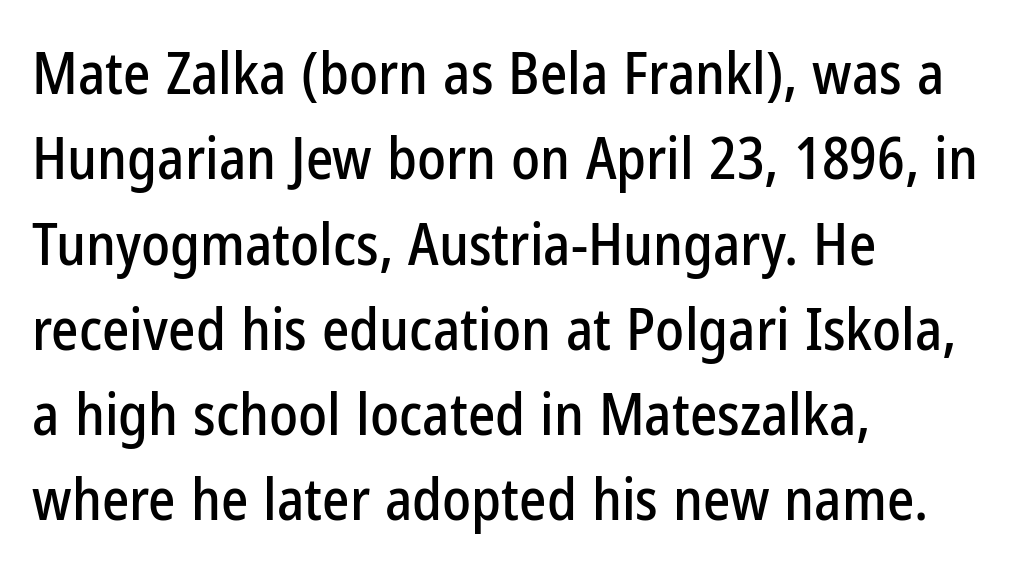
These lines are rendered in a variable-pitch font. A bare baseline throughout the passage. Style check: upright. The rendering keeps characters at their native spacing. The designer went with a sans here, leaving each stem footless. The typesetter chose a ragged-right arrangement here.
